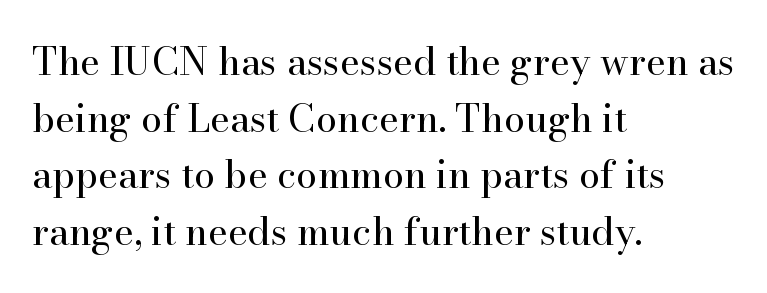
The image shows 38 px regular-weight serif type, upright; set left-aligned, normal line spacing (1.49x), normal letter spacing, not underlined; high stroke contrast and a small x-height.
